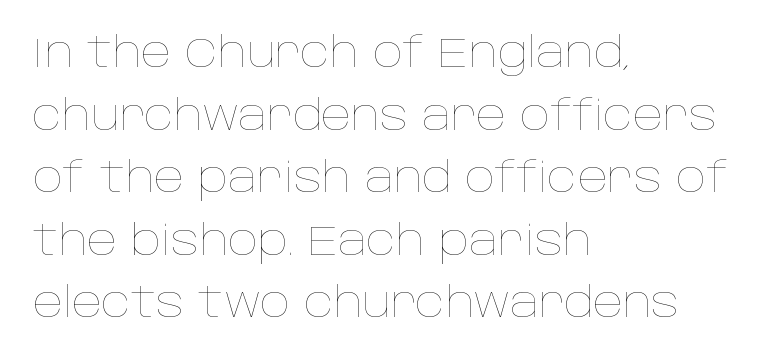
The image shows 42 px thin type, upright; set left-aligned, normal line spacing (1.49x), normal letter spacing, not underlined; low stroke contrast and a large x-height.
